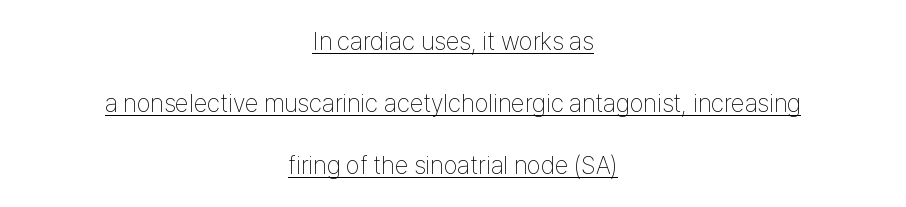
Q: Is the text bold? A: No.
Q: Is the text italic (slanted)? A: No, it is upright.
Q: Is the text underlined? A: Yes.
Q: How is the paragraph aligned? A: Centered.
Q: Is the spacing between letters normal or unusually wide? A: Normal.
Q: Is the spacing between lines tight, normal or loose? A: Loose.
